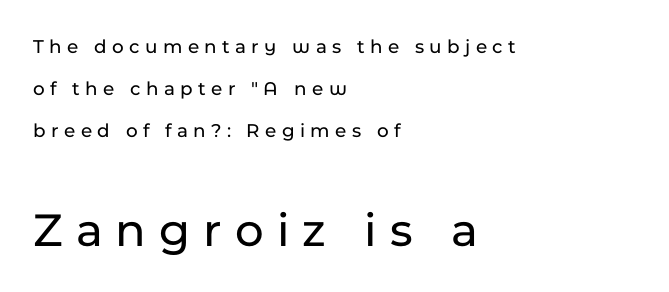
{"serif": "no", "italic": "no", "width": "normal", "stroke_contrast": "low", "x_height": "medium", "monospaced": "no", "underline": "no", "align": "left", "line_spacing": "loose", "line_spacing_ratio": 2.09, "letter_spacing": "wide", "letter_spacing_em": 0.27, "larger_block": "second", "size_ratio": 2.45, "glyph_px": 49}
